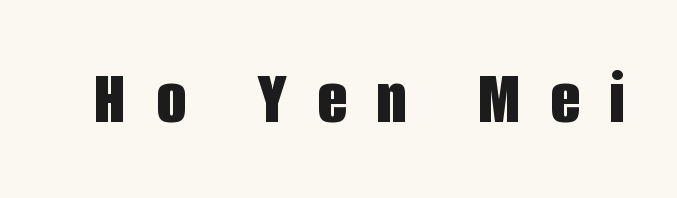
Q: Is the text bold? A: Yes.
Q: Is the text italic (slanted)? A: No, it is upright.
Q: Is the typeface a serif or a sans-serif typeface? A: Sans-serif.
Q: Is the text underlined? A: No.
Q: Is the spacing between letters normal or unusually wide? A: Unusually wide.
Q: Width (condensed, normal, or wide)? A: Condensed.
Q: Stroke contrast? A: Low.
Q: x-height? A: Large.
Q: Monospaced? A: No.
